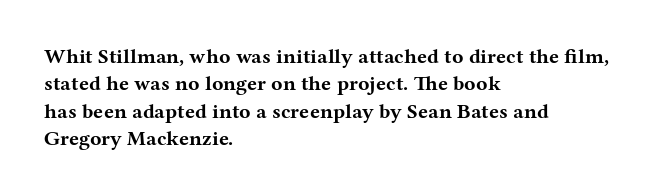
{"italic": "no", "bold": "yes", "underline": "no", "align": "left", "line_spacing": "normal", "line_spacing_ratio": 1.3, "letter_spacing": "normal", "letter_spacing_em": 0.0, "glyph_px": 21}
